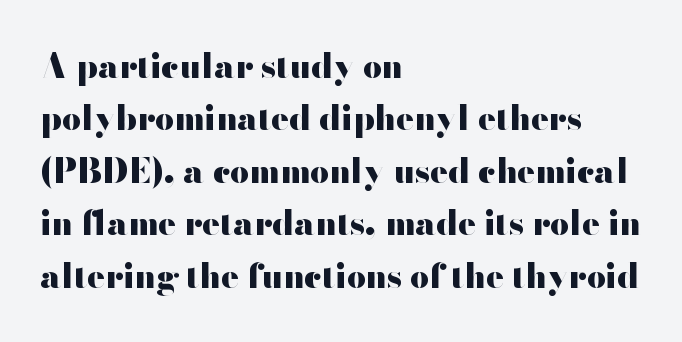
The image shows 33 px heavy, wide sans-serif type, upright; set left-aligned, normal line spacing (1.59x), normal letter spacing, not underlined; high stroke contrast and a small x-height.
